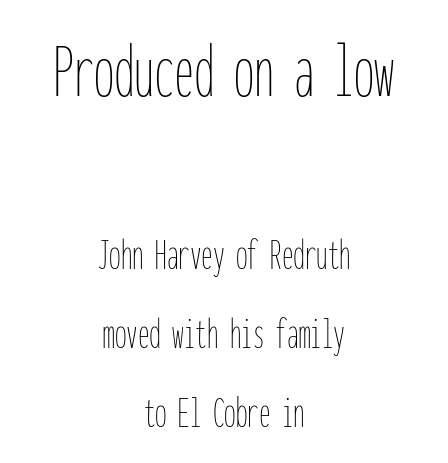
Q: Is the text bold? A: No.
Q: Is the text italic (slanted)? A: No, it is upright.
Q: Is the text underlined? A: No.
Q: How is the paragraph aligned? A: Centered.
Q: Is the spacing between letters normal or unusually wide? A: Normal.
Q: Which block of text is set in a larger size, the first (top) or the second (bottom)? A: The first (top) one.
Q: Width (condensed, normal, or wide)? A: Condensed.
Q: Stroke contrast? A: Low.
Q: x-height? A: Medium.
Q: Monospaced? A: Yes.
